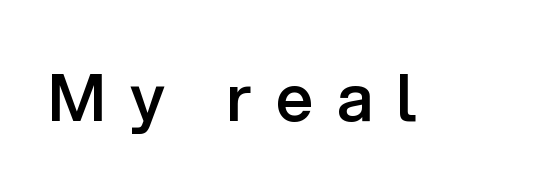
Nope, no serifs anywhere on these letters. The letterforms stand isolated, each surrounded by extra space. The letters stand upright; this is a roman face. Quick note: underline off.
